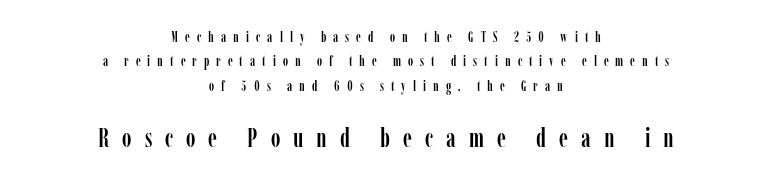
Q: Is the text italic (slanted)? A: No, it is upright.
Q: Is the text underlined? A: No.
Q: How is the paragraph aligned? A: Centered.
Q: Is the spacing between letters normal or unusually wide? A: Unusually wide.
Q: Which block of text is set in a larger size, the first (top) or the second (bottom)? A: The second (bottom) one.
